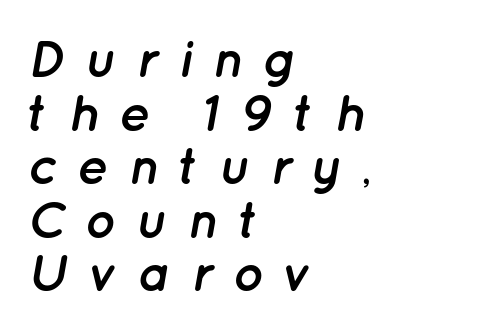
{"italic": "yes", "lean": "right", "slant_degrees": 12, "bold": "yes", "weight": "semibold", "width": "normal", "stroke_contrast": "low", "x_height": "medium", "monospaced": "no", "underline": "no", "align": "left", "line_spacing": "tight", "line_spacing_ratio": 1.03, "letter_spacing": "wide", "letter_spacing_em": 0.37, "glyph_px": 52}
